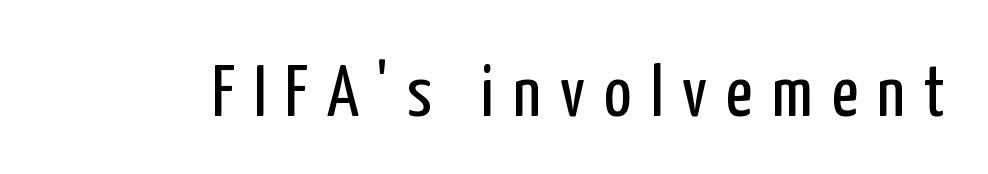
The image shows 73 px regular-weight, condensed sans-serif type, upright; set unusually wide letter spacing (+0.26 em), not underlined; low stroke contrast and a medium x-height.
